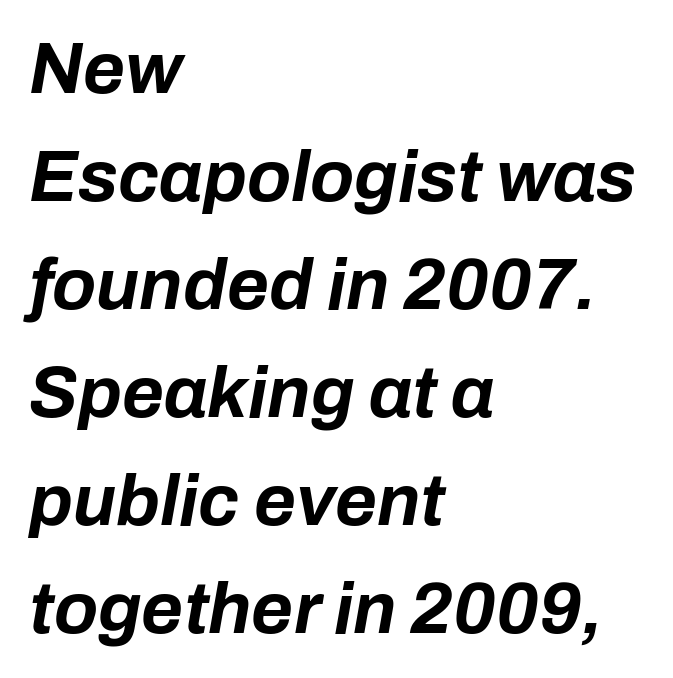
Q: Is the text bold? A: Yes.
Q: Is the text italic (slanted)? A: Yes, it leans right by about 10 degrees.
Q: Is the text underlined? A: No.
Q: How is the paragraph aligned? A: Left-aligned.
Q: Is the spacing between letters normal or unusually wide? A: Normal.
Q: Is the spacing between lines tight, normal or loose? A: Normal.
Q: Width (condensed, normal, or wide)? A: Normal.
Q: Stroke contrast? A: Low.
Q: x-height? A: Medium.
Q: Monospaced? A: No.
